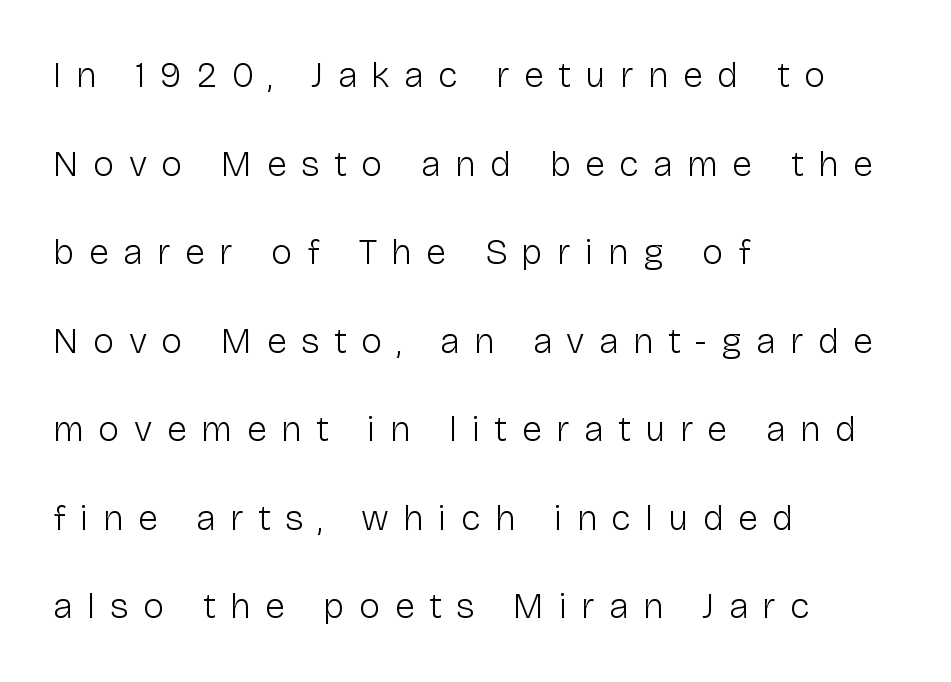
This is the regular roman posture of the typeface. Is the stroke heavy? The answer is a plain regular-or-lighter. Has an underline been added? It has not. Visually the block forms a straight wall on the left and a jagged coastline on the right. The gaps between neighbouring characters are conspicuously large.
